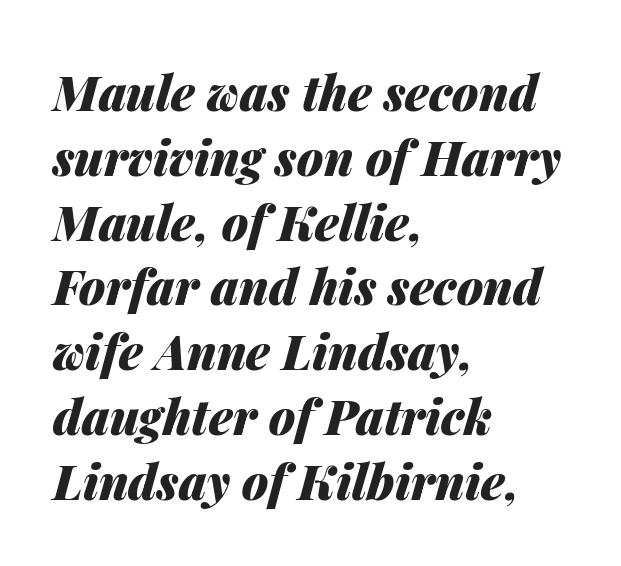
{"italic": "yes", "lean": "right", "slant_degrees": 14, "bold": "yes", "weight": "heavy", "width": "normal", "stroke_contrast": "medium", "x_height": "medium", "monospaced": "no", "underline": "no", "align": "left", "line_spacing": "normal", "line_spacing_ratio": 1.35, "letter_spacing": "normal", "letter_spacing_em": 0.0, "glyph_px": 48}
